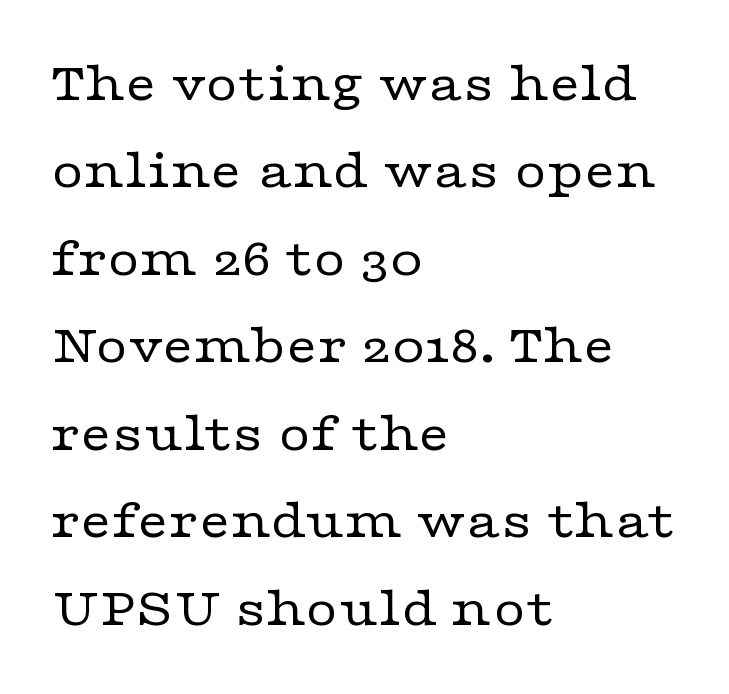
Q: Is the text bold? A: No.
Q: Is the text italic (slanted)? A: No, it is upright.
Q: Is the typeface a serif or a sans-serif typeface? A: Serif.
Q: Is the text underlined? A: No.
Q: How is the paragraph aligned? A: Left-aligned.
Q: Is the spacing between letters normal or unusually wide? A: Normal.
Q: Is the spacing between lines tight, normal or loose? A: Normal.
Q: Width (condensed, normal, or wide)? A: Wide.
Q: Stroke contrast? A: Low.
Q: x-height? A: Medium.
Q: Monospaced? A: No.
